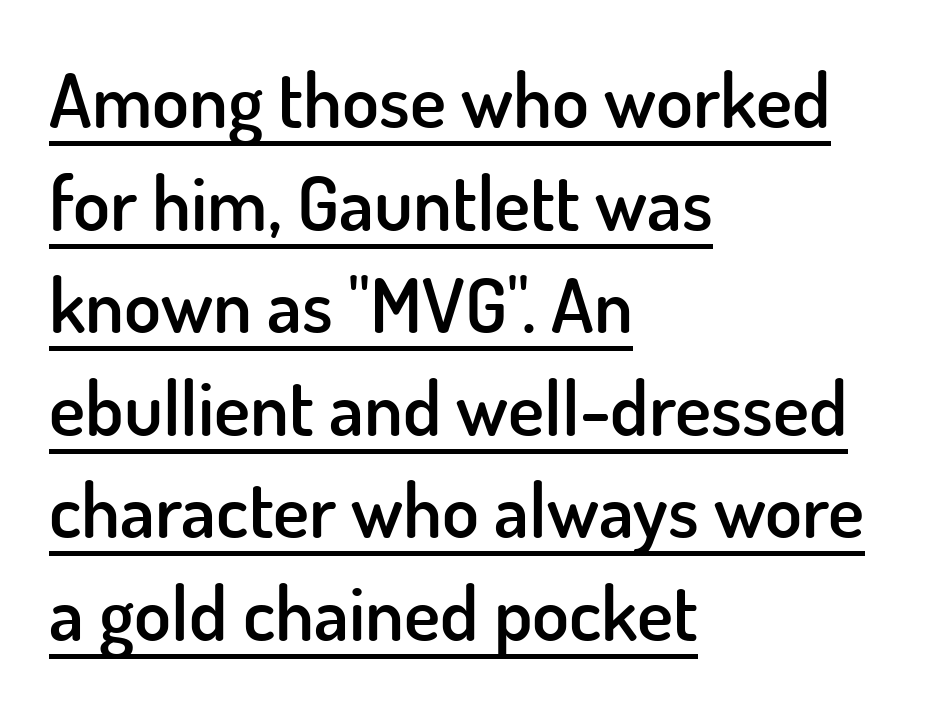
The image shows 76 px semibold sans-serif type, upright; set left-aligned, normal line spacing (1.35x), normal letter spacing, underlined; low stroke contrast and a small x-height.
